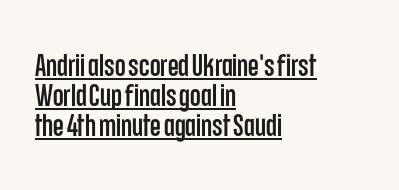
Short and long lines alike share a common starting point at left. Spacing verdict: proportional, widths tailored to each character. Posture: upright roman. Students, observe the line beneath the letters — that is underlining.
